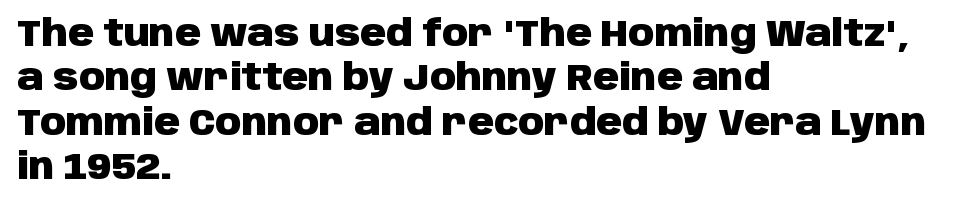
The image shows 36 px heavy sans-serif type, upright; set left-aligned, line spacing 1.23x, normal letter spacing, not underlined; low stroke contrast and a large x-height.
